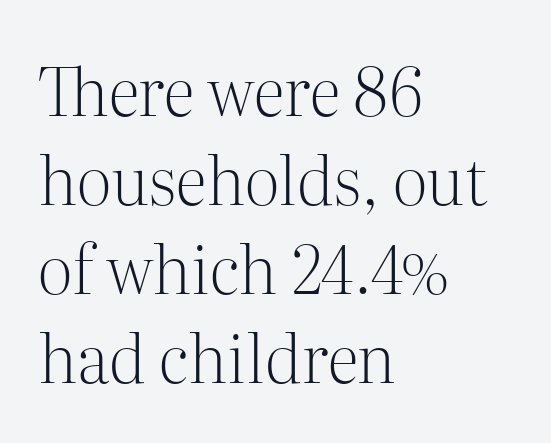
Q: Is the text bold? A: No.
Q: Is the text italic (slanted)? A: No, it is upright.
Q: Is the typeface a serif or a sans-serif typeface? A: Serif.
Q: Is the text underlined? A: No.
Q: How is the paragraph aligned? A: Left-aligned.
Q: Is the spacing between letters normal or unusually wide? A: Normal.
Q: Is the spacing between lines tight, normal or loose? A: Normal.
Q: Width (condensed, normal, or wide)? A: Normal.
Q: Stroke contrast? A: Medium.
Q: x-height? A: Medium.
Q: Monospaced? A: No.
